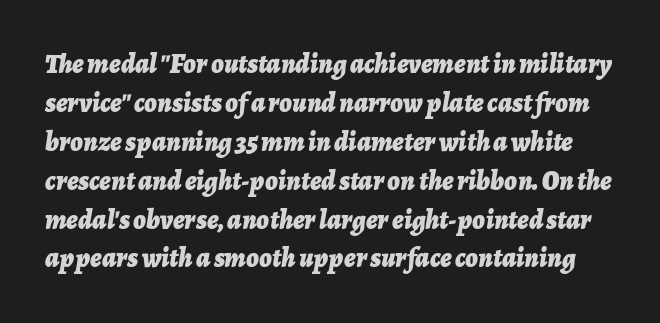
The image shows 27 px bold type, italic (leaning right); set normal line spacing (1.44x), normal letter spacing, not underlined.
